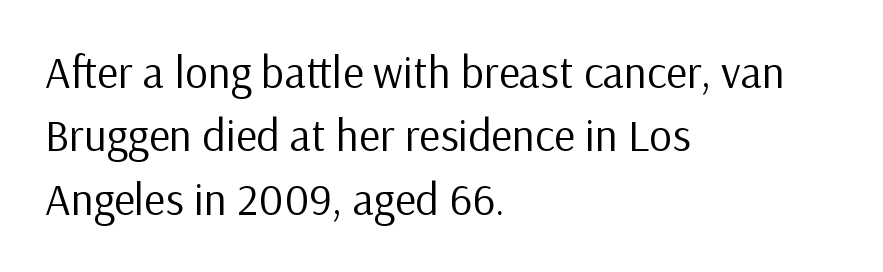
Whoever set this chose a conventional vertical rhythm. Underline: absent. No italicization has been applied; the sample stays upright. A light-to-regular cut is what we see here. Serifs: no, the terminals of the letterforms are clean.
